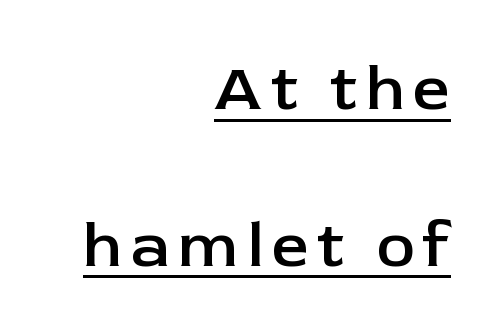
{"serif": "no", "italic": "no", "bold": "semi", "weight": "semibold", "width": "normal", "stroke_contrast": "low", "x_height": "medium", "monospaced": "no", "underline": "yes", "align": "right", "line_spacing": "loose", "line_spacing_ratio": 2.41, "glyph_px": 65}
